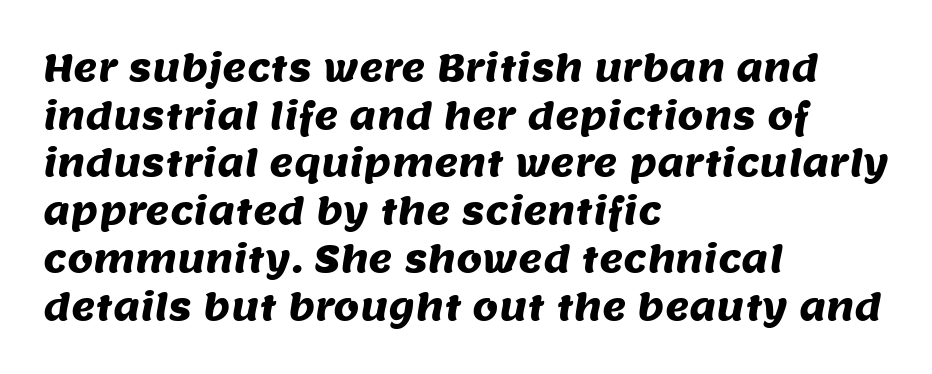
{"serif": "no", "width": "normal", "stroke_contrast": "medium", "x_height": "large", "monospaced": "no", "underline": "no", "align": "left", "line_spacing": "normal", "line_spacing_ratio": 1.29, "letter_spacing": "normal", "letter_spacing_em": 0.0, "glyph_px": 37}
